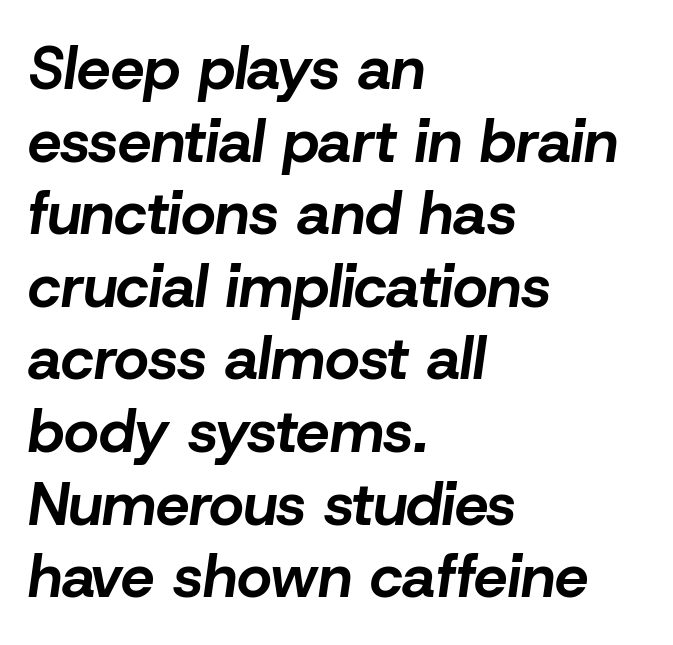
Q: Is the text bold? A: Yes.
Q: Is the text italic (slanted)? A: Yes, it leans right by about 8 degrees.
Q: Is the text underlined? A: No.
Q: How is the paragraph aligned? A: Left-aligned.
Q: Is the spacing between letters normal or unusually wide? A: Normal.
Q: Width (condensed, normal, or wide)? A: Normal.
Q: Stroke contrast? A: Low.
Q: x-height? A: Medium.
Q: Monospaced? A: No.
